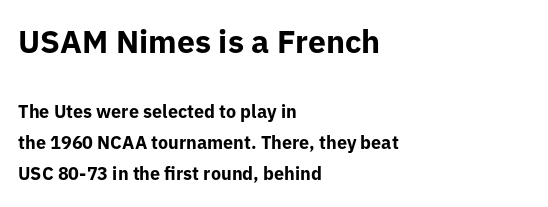
{"serif": "no", "italic": "no", "bold": "yes", "weight": "bold", "width": "normal", "stroke_contrast": "low", "x_height": "medium", "monospaced": "no", "underline": "no", "align": "left", "line_spacing_ratio": 1.71, "letter_spacing": "normal", "letter_spacing_em": 0.0, "larger_block": "first", "size_ratio": 1.78, "glyph_px": 32}
